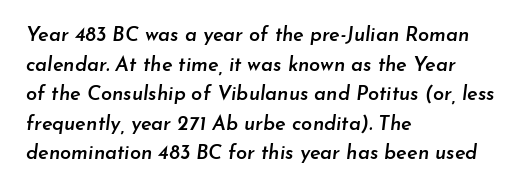
Bold? Not quite — semibold, heavier than regular but stopping short. When letters slant like this, we call the style italic. Nobody touched the tracking dial on this one. Leading matches the norm, producing a regular column.
